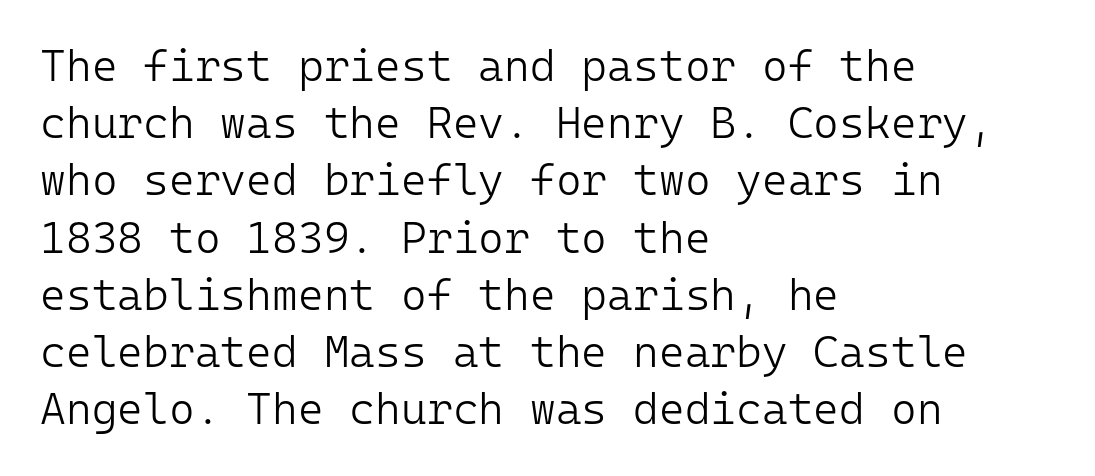
{"serif": "no", "italic": "no", "bold": "no", "weight": "light", "width": "normal", "stroke_contrast": "low", "x_height": "medium", "monospaced": "yes", "underline": "no", "align": "left", "line_spacing": "normal", "line_spacing_ratio": 1.3, "letter_spacing": "normal", "letter_spacing_em": 0.0, "glyph_px": 44}
